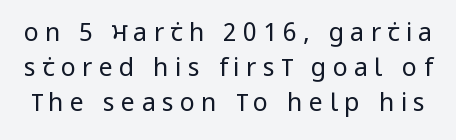
Q: Is the text bold? A: No.
Q: Is the text italic (slanted)? A: No, it is upright.
Q: Is the text underlined? A: No.
Q: Is the spacing between letters normal or unusually wide? A: Unusually wide.
Q: Is the spacing between lines tight, normal or loose? A: Normal.
